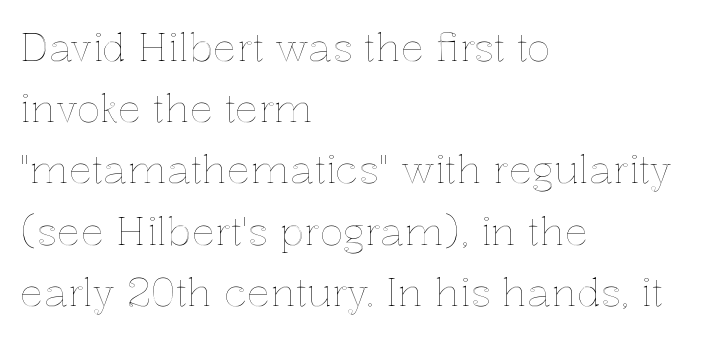
The image shows 39 px text type, upright; set left-aligned, normal line spacing (1.57x), normal letter spacing, not underlined; a medium x-height.
